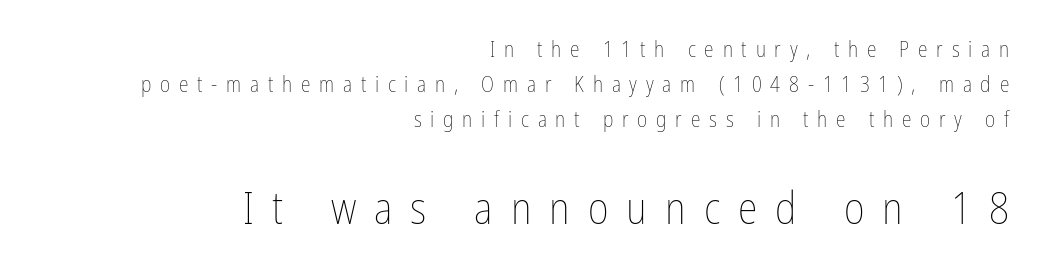
{"italic": "no", "bold": "no", "weight": "thin", "width": "condensed", "stroke_contrast": "low", "x_height": "medium", "monospaced": "no", "underline": "no", "align": "right", "line_spacing": "normal", "line_spacing_ratio": 1.6, "letter_spacing": "wide", "letter_spacing_em": 0.4, "larger_block": "second", "size_ratio": 2.05, "glyph_px": 45}
